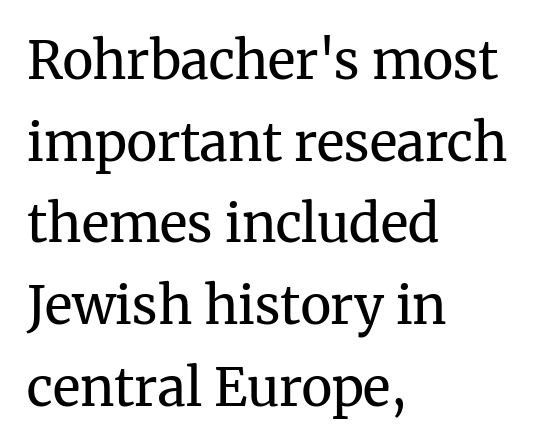
Q: Is the text bold? A: No.
Q: Is the text italic (slanted)? A: No, it is upright.
Q: Is the typeface a serif or a sans-serif typeface? A: Serif.
Q: Is the text underlined? A: No.
Q: How is the paragraph aligned? A: Left-aligned.
Q: Is the spacing between letters normal or unusually wide? A: Normal.
Q: Is the spacing between lines tight, normal or loose? A: Normal.
Q: Width (condensed, normal, or wide)? A: Normal.
Q: Stroke contrast? A: Medium.
Q: x-height? A: Medium.
Q: Monospaced? A: No.
